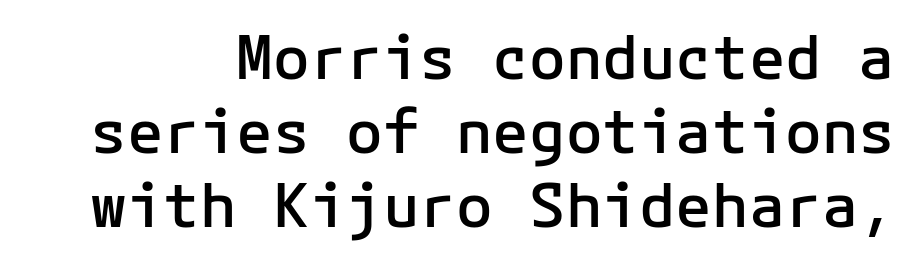
The image shows 61 px semibold sans-serif type, upright; set line spacing 1.21x, normal letter spacing, not underlined; low stroke contrast and a medium x-height.
